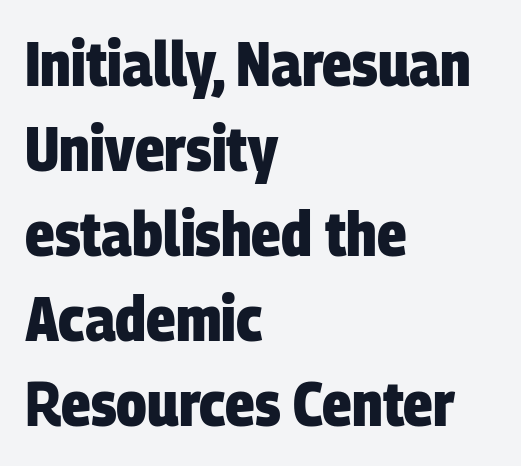
This sample uses a sans-serif face. Line starts are locked; line ends wander. The space between consecutive lines is moderate. Heavy-handed strokes throughout: this text is bold. Spacing verdict: proportional, widths tailored to each character.
